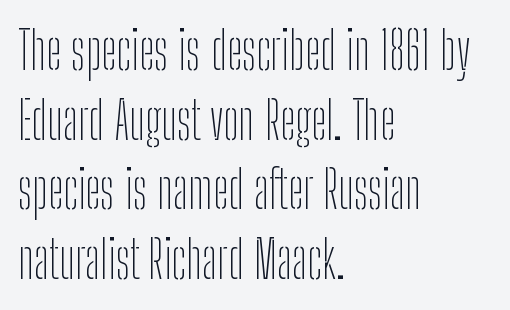
The image shows 52 px thin, condensed sans-serif type, upright; set left-aligned, normal line spacing (1.34x), normal letter spacing, not underlined; low stroke contrast and a medium x-height.
